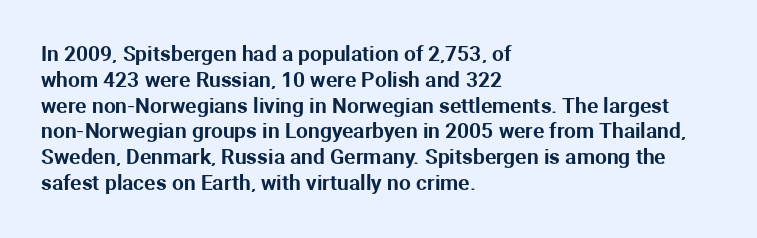
Underline: absent. This rendering uses left alignment, leaving the right contour irregular. A typesetter would mark this as roman, not italic. In terms of letterspacing, this is plain default setting.
